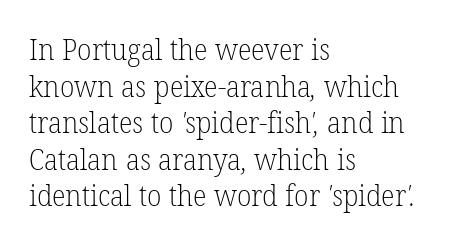
The image shows 29 px light serif type; set left-aligned, normal line spacing (1.26x), normal letter spacing, not underlined; low stroke contrast and a medium x-height.
